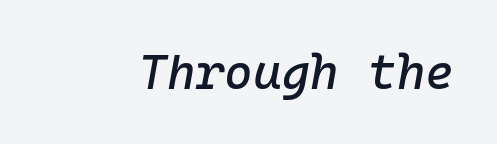
You could count columns in this text — the font is strictly monospaced. Characters are canted at an angle relative to the baseline's perpendicular. Words appear dense and cohesive because spacing is normal. The glyphs are unaccompanied by any horizontal stroke below them.
